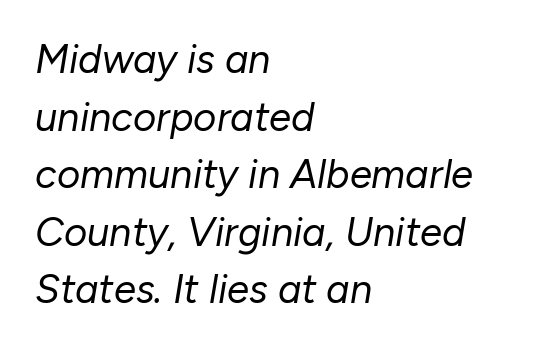
Q: Is the text bold? A: No.
Q: Is the text italic (slanted)? A: Yes, it leans right by about 10 degrees.
Q: Is the text underlined? A: No.
Q: How is the paragraph aligned? A: Left-aligned.
Q: Is the spacing between letters normal or unusually wide? A: Normal.
Q: Is the spacing between lines tight, normal or loose? A: Normal.
Q: Width (condensed, normal, or wide)? A: Normal.
Q: Stroke contrast? A: Low.
Q: x-height? A: Medium.
Q: Monospaced? A: No.
